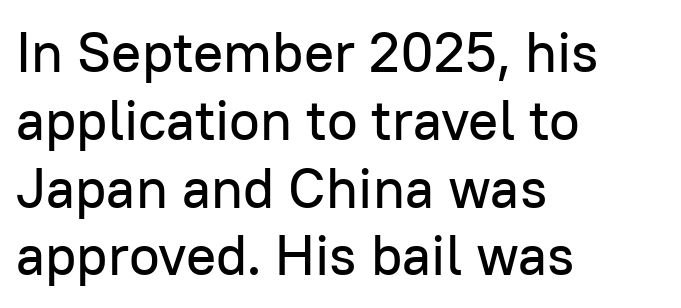
{"serif": "no", "italic": "no", "width": "normal", "stroke_contrast": "low", "x_height": "medium", "monospaced": "no", "underline": "no", "align": "left", "line_spacing_ratio": 1.21, "letter_spacing": "normal", "letter_spacing_em": 0.0, "glyph_px": 56}
